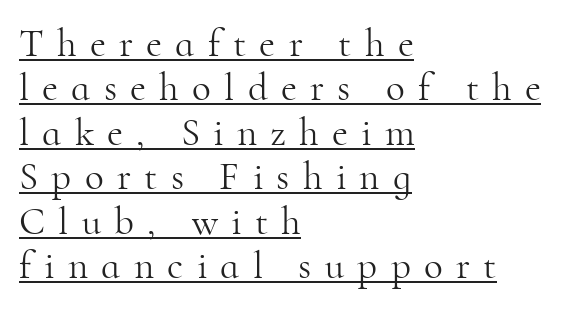
The image shows 39 px light serif type, upright; set left-aligned, tight line spacing (1.14x), unusually wide letter spacing (+0.34 em), underlined; high stroke contrast and a small x-height.
